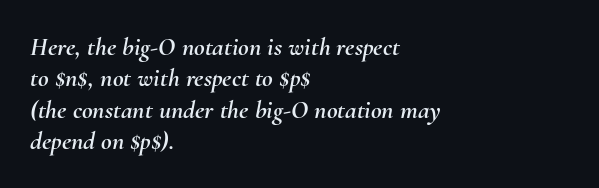
Q: Is the text italic (slanted)? A: Yes, it leans right by about 10 degrees.
Q: Is the text underlined? A: No.
Q: How is the paragraph aligned? A: Left-aligned.
Q: Is the spacing between letters normal or unusually wide? A: Normal.
